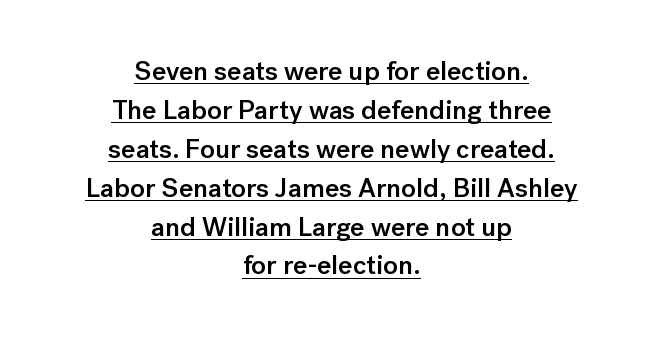
Q: Is the text bold? A: Semi-bold.
Q: Is the text italic (slanted)? A: No, it is upright.
Q: Is the text underlined? A: Yes.
Q: How is the paragraph aligned? A: Centered.
Q: Is the spacing between letters normal or unusually wide? A: Normal.
Q: Is the spacing between lines tight, normal or loose? A: Normal.
